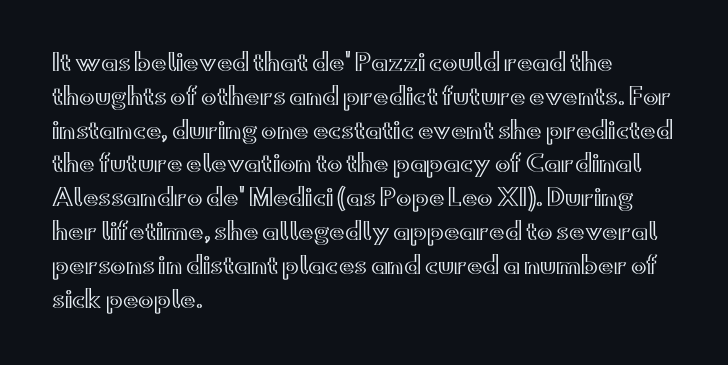
Q: Is the text italic (slanted)? A: No, it is upright.
Q: Is the text underlined? A: No.
Q: How is the paragraph aligned? A: Left-aligned.
Q: Is the spacing between letters normal or unusually wide? A: Normal.
Q: Is the spacing between lines tight, normal or loose? A: Normal.
